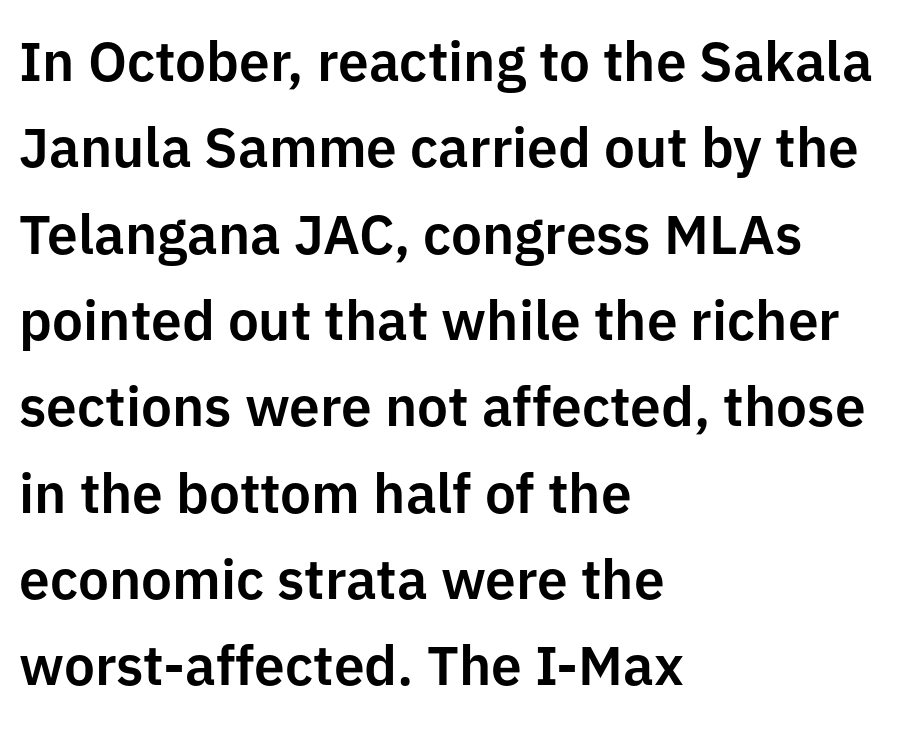
Q: Is the text italic (slanted)? A: No, it is upright.
Q: Is the typeface a serif or a sans-serif typeface? A: Sans-serif.
Q: Is the text underlined? A: No.
Q: How is the paragraph aligned? A: Left-aligned.
Q: Is the spacing between letters normal or unusually wide? A: Normal.
Q: Is the spacing between lines tight, normal or loose? A: Normal.
Q: Width (condensed, normal, or wide)? A: Normal.
Q: Stroke contrast? A: Low.
Q: x-height? A: Medium.
Q: Monospaced? A: No.
